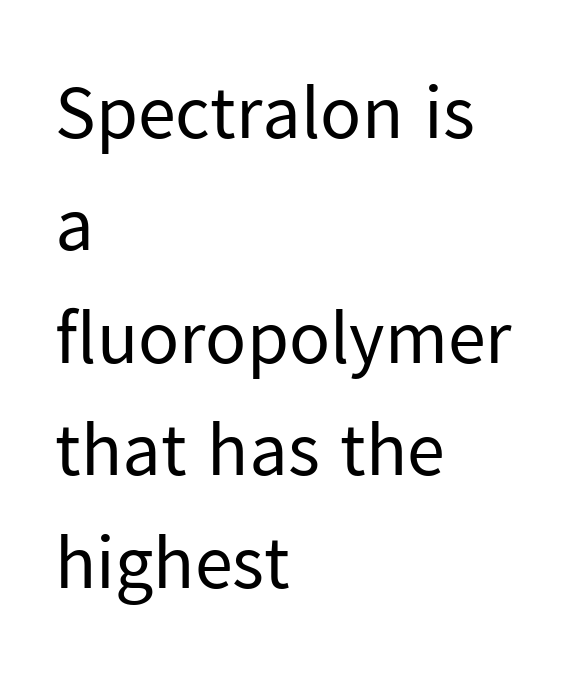
The image shows 76 px regular-weight sans-serif type, upright; set left-aligned, normal line spacing (1.48x), normal letter spacing, not underlined; low stroke contrast and a medium x-height.
